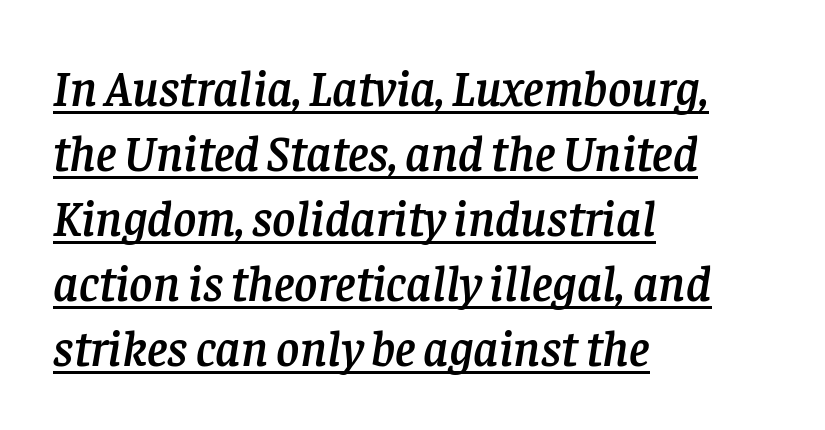
Varying glyph widths throughout — classic text-font behaviour. Rows of type keep a routine distance in the vertical direction. Does extra space separate the letters? No, they use regular spacing. Every row of glyphs begins at an identical x-position on the left. Serif or sans? Serif — the stroke terminals have little feet. The specimen includes a rule beneath the text block's lines.
